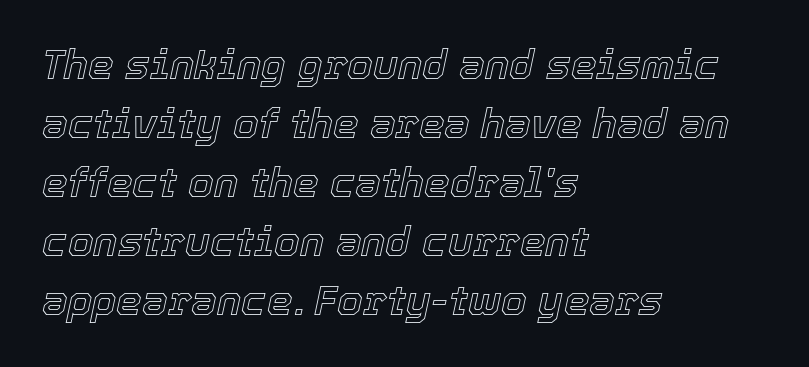
{"italic": "yes", "lean": "right", "slant_degrees": 12, "width": "normal", "x_height": "medium", "monospaced": "no", "underline": "no", "align": "left", "line_spacing": "normal", "line_spacing_ratio": 1.44, "letter_spacing": "normal", "letter_spacing_em": 0.0, "glyph_px": 41}
